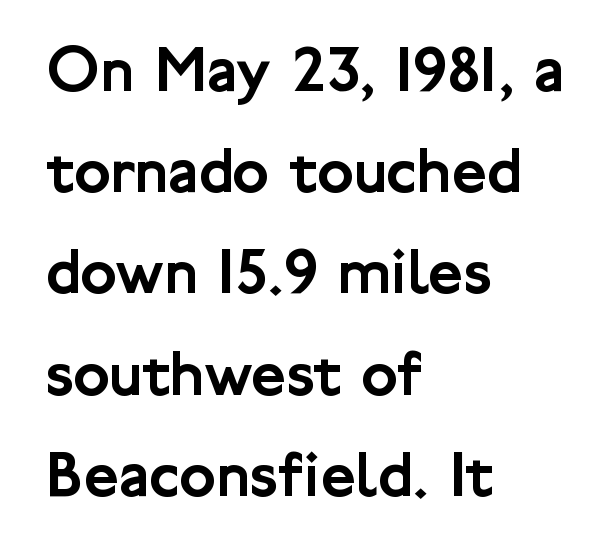
Normally led — the rows are evenly, conventionally spaced. A typesetter would label this face a sans. The strip under each line holds only bare page. Is this a fixed-width face? No — the glyphs have proportional, varying widths. Ascenders rise straight up at ninety degrees. Typeset ragged right — the left edge is the straight one.
